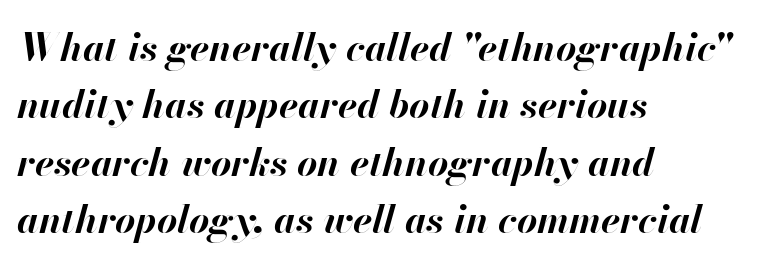
The image shows 39 px bold type, italic (leaning right); set left-aligned, normal line spacing (1.47x), normal letter spacing, not underlined; high stroke contrast and a small x-height.
